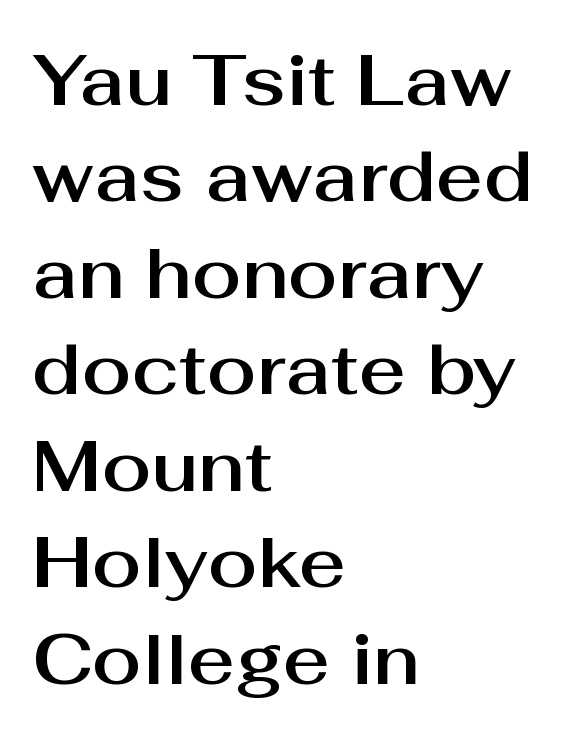
Regular leading. The rendering uses natural spacing where letterforms have individual widths. The rendering anchors every line to the left-hand side. Underline: absent. Tall strokes in this sample are plumb rather than angled.
